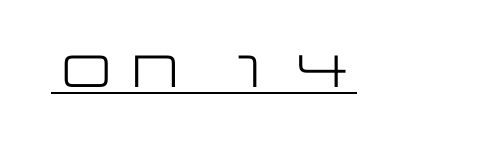
{"serif": "no", "italic": "no", "bold": "no", "weight": "regular", "width": "wide", "stroke_contrast": "low", "x_height": "large", "monospaced": "no", "underline": "yes", "letter_spacing": "normal", "letter_spacing_em": 0.0, "glyph_px": 45}
